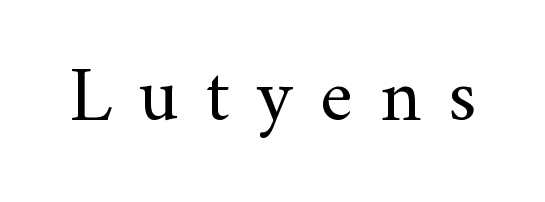
The image shows 79 px regular-weight serif type, upright; set unusually wide letter spacing (+0.34 em), not underlined; medium stroke contrast and a small x-height.
